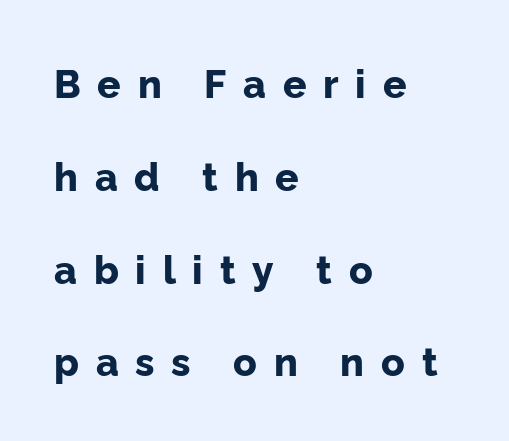
{"serif": "no", "italic": "no", "bold": "yes", "weight": "bold", "width": "normal", "stroke_contrast": "low", "x_height": "medium", "monospaced": "no", "underline": "no", "align": "left", "line_spacing": "loose", "line_spacing_ratio": 2.38, "letter_spacing": "wide", "letter_spacing_em": 0.43, "glyph_px": 39}
